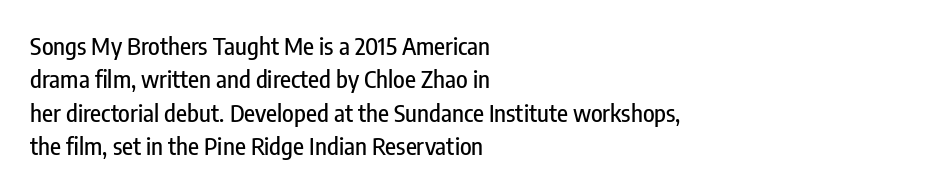
Q: Is the text italic (slanted)? A: No, it is upright.
Q: Is the text underlined? A: No.
Q: How is the paragraph aligned? A: Left-aligned.
Q: Is the spacing between letters normal or unusually wide? A: Normal.
Q: Is the spacing between lines tight, normal or loose? A: Normal.
